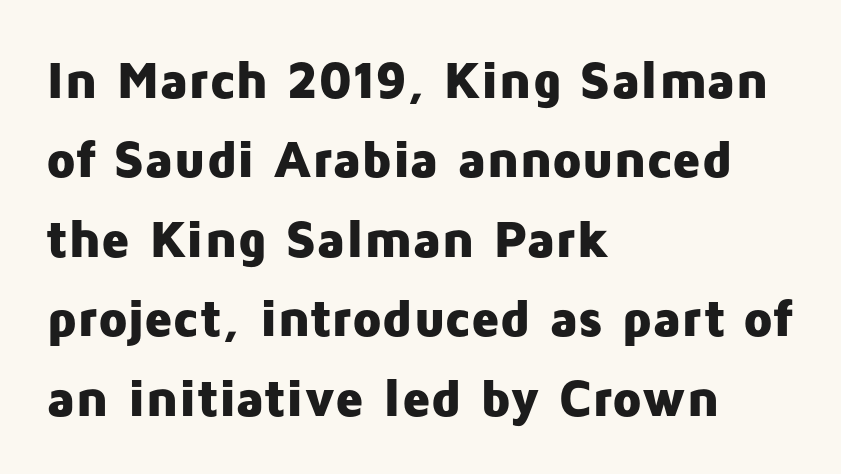
Q: Is the text bold? A: Yes.
Q: Is the text italic (slanted)? A: No, it is upright.
Q: Is the typeface a serif or a sans-serif typeface? A: Sans-serif.
Q: Is the text underlined? A: No.
Q: How is the paragraph aligned? A: Left-aligned.
Q: Is the spacing between letters normal or unusually wide? A: Normal.
Q: Is the spacing between lines tight, normal or loose? A: Normal.
Q: Width (condensed, normal, or wide)? A: Normal.
Q: Stroke contrast? A: Low.
Q: x-height? A: Medium.
Q: Monospaced? A: No.
